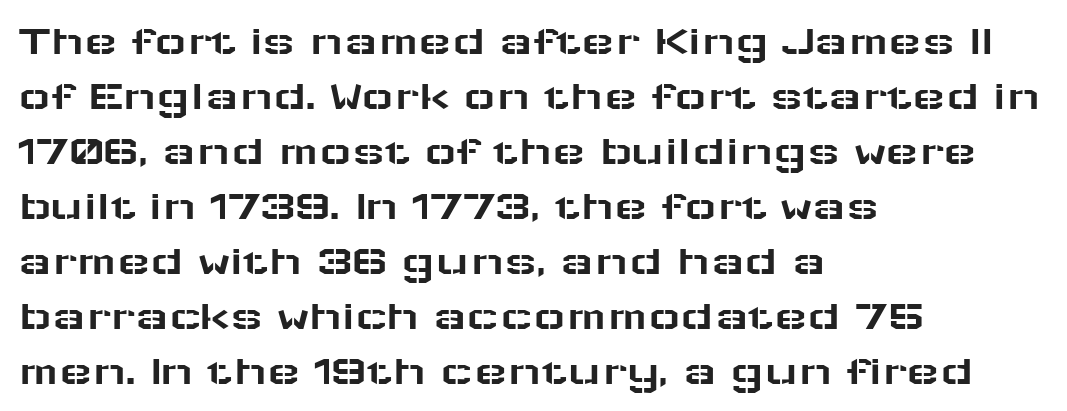
{"serif": "no", "italic": "no", "width": "wide", "stroke_contrast": "low", "x_height": "medium", "monospaced": "no", "underline": "no", "align": "left", "line_spacing": "normal", "line_spacing_ratio": 1.25, "letter_spacing": "normal", "letter_spacing_em": 0.0, "glyph_px": 44}
